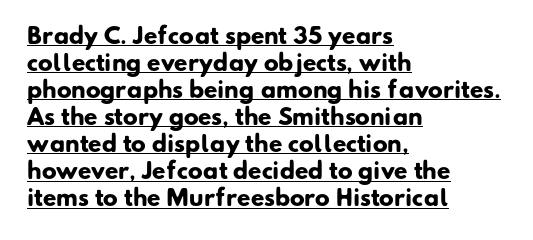
{"bold": "yes", "underline": "yes", "align": "left", "line_spacing_ratio": 1.23, "letter_spacing": "normal", "letter_spacing_em": 0.0, "glyph_px": 22}
